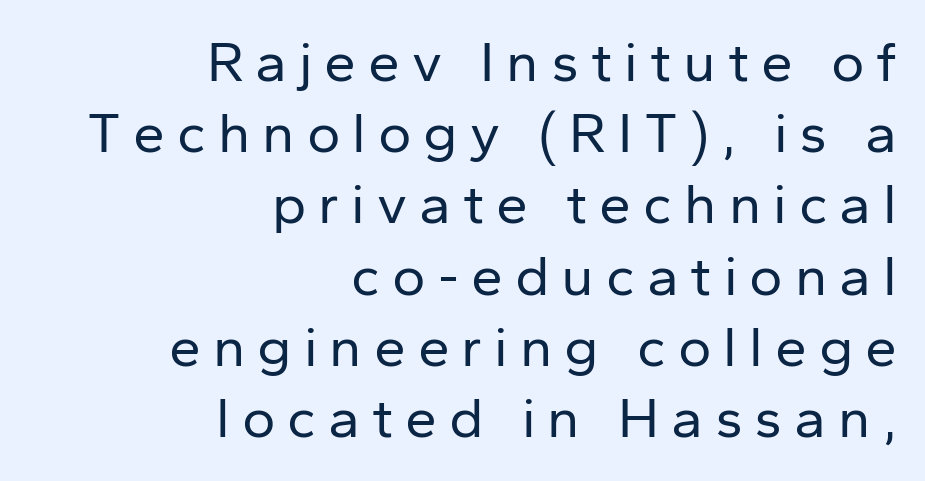
{"serif": "no", "italic": "no", "bold": "no", "weight": "regular", "width": "normal", "stroke_contrast": "low", "x_height": "medium", "monospaced": "no", "underline": "no", "align": "right", "line_spacing": "normal", "line_spacing_ratio": 1.25, "letter_spacing": "wide", "letter_spacing_em": 0.21, "glyph_px": 57}
